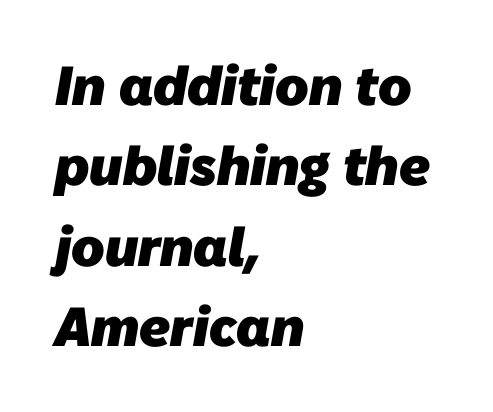
Q: Is the text bold? A: Yes.
Q: Is the typeface a serif or a sans-serif typeface? A: Sans-serif.
Q: Is the text underlined? A: No.
Q: How is the paragraph aligned? A: Left-aligned.
Q: Is the spacing between letters normal or unusually wide? A: Normal.
Q: Is the spacing between lines tight, normal or loose? A: Normal.
Q: Width (condensed, normal, or wide)? A: Normal.
Q: Stroke contrast? A: Low.
Q: x-height? A: Medium.
Q: Monospaced? A: No.
